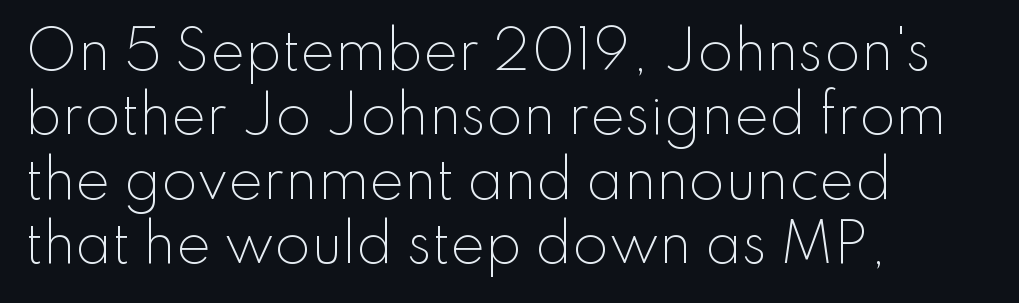
Q: Is the text bold? A: No.
Q: Is the text italic (slanted)? A: No, it is upright.
Q: Is the typeface a serif or a sans-serif typeface? A: Sans-serif.
Q: Is the text underlined? A: No.
Q: How is the paragraph aligned? A: Left-aligned.
Q: Is the spacing between letters normal or unusually wide? A: Normal.
Q: Width (condensed, normal, or wide)? A: Normal.
Q: Stroke contrast? A: Low.
Q: x-height? A: Small.
Q: Monospaced? A: No.
